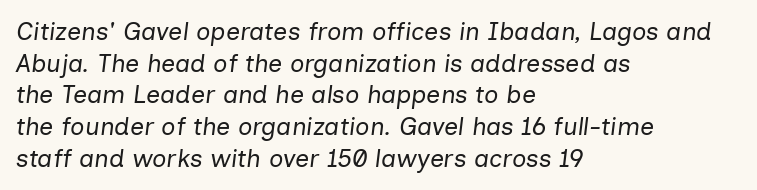
The words here are not underlined. Between one letter and the next there's only the usual sliver of space. Layout note: lines flush left. Emphasis-style slanted type is in use.
